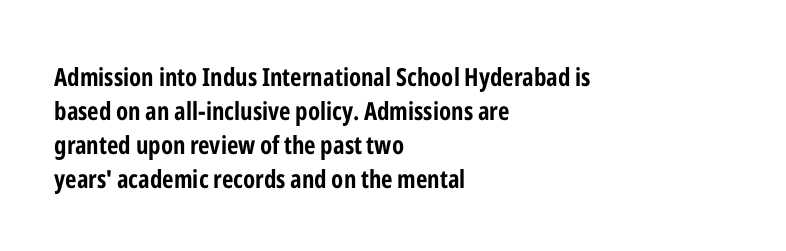
Q: Is the text bold? A: Yes.
Q: Is the text italic (slanted)? A: No, it is upright.
Q: Is the text underlined? A: No.
Q: How is the paragraph aligned? A: Left-aligned.
Q: Is the spacing between letters normal or unusually wide? A: Normal.
Q: Is the spacing between lines tight, normal or loose? A: Normal.
